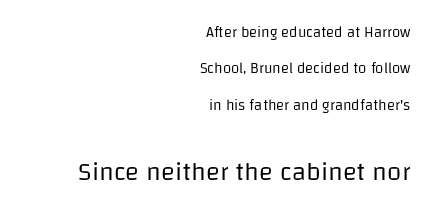
Q: Is the text bold? A: No.
Q: Is the text italic (slanted)? A: No, it is upright.
Q: Is the text underlined? A: No.
Q: How is the paragraph aligned? A: Right-aligned.
Q: Is the spacing between letters normal or unusually wide? A: Normal.
Q: Is the spacing between lines tight, normal or loose? A: Loose.
Q: Which block of text is set in a larger size, the first (top) or the second (bottom)? A: The second (bottom) one.
